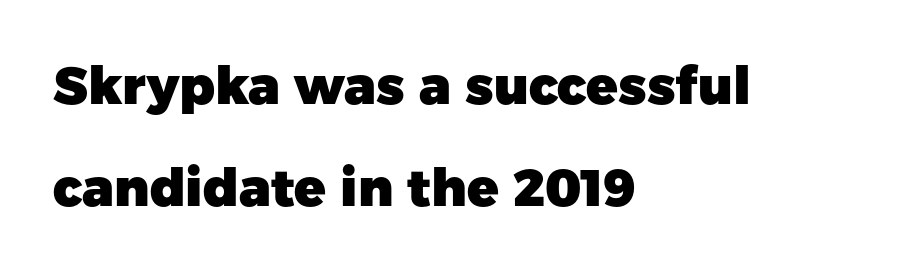
{"serif": "no", "italic": "no", "bold": "yes", "weight": "heavy", "width": "normal", "stroke_contrast": "low", "x_height": "medium", "monospaced": "no", "underline": "no", "align": "left", "line_spacing": "loose", "line_spacing_ratio": 1.97, "letter_spacing": "normal", "letter_spacing_em": 0.0, "glyph_px": 52}
